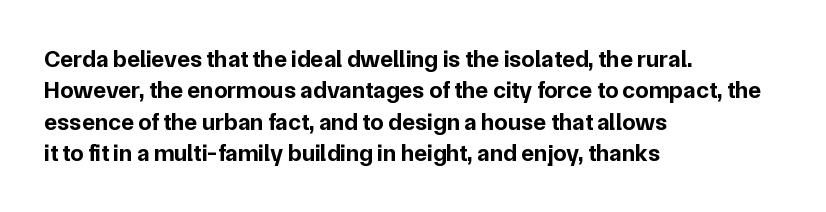
Q: Is the text bold? A: Yes.
Q: Is the text italic (slanted)? A: No, it is upright.
Q: Is the text underlined? A: No.
Q: How is the paragraph aligned? A: Left-aligned.
Q: Is the spacing between letters normal or unusually wide? A: Normal.
Q: Is the spacing between lines tight, normal or loose? A: Normal.
